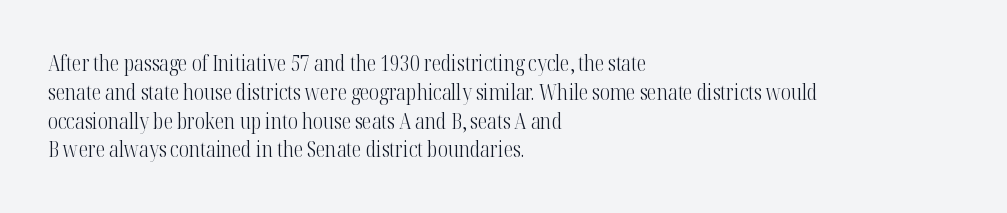
The image shows 21 px text type, upright; set left-aligned, normal line spacing (1.37x), normal letter spacing, not underlined.
